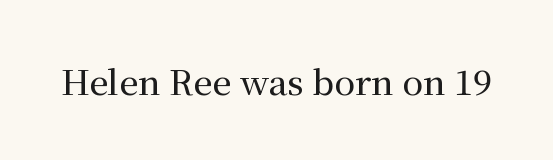
The image shows 34 px serif type, upright; set normal letter spacing, not underlined; medium stroke contrast and a medium x-height.
